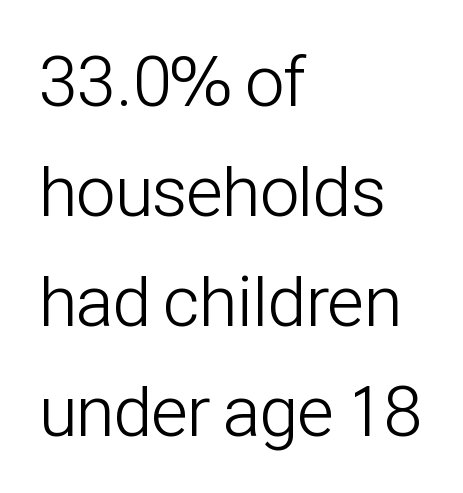
Q: Is the text bold? A: No.
Q: Is the text italic (slanted)? A: No, it is upright.
Q: Is the typeface a serif or a sans-serif typeface? A: Sans-serif.
Q: Is the text underlined? A: No.
Q: How is the paragraph aligned? A: Left-aligned.
Q: Is the spacing between letters normal or unusually wide? A: Normal.
Q: Is the spacing between lines tight, normal or loose? A: Normal.
Q: Width (condensed, normal, or wide)? A: Condensed.
Q: Stroke contrast? A: Low.
Q: x-height? A: Medium.
Q: Monospaced? A: No.
